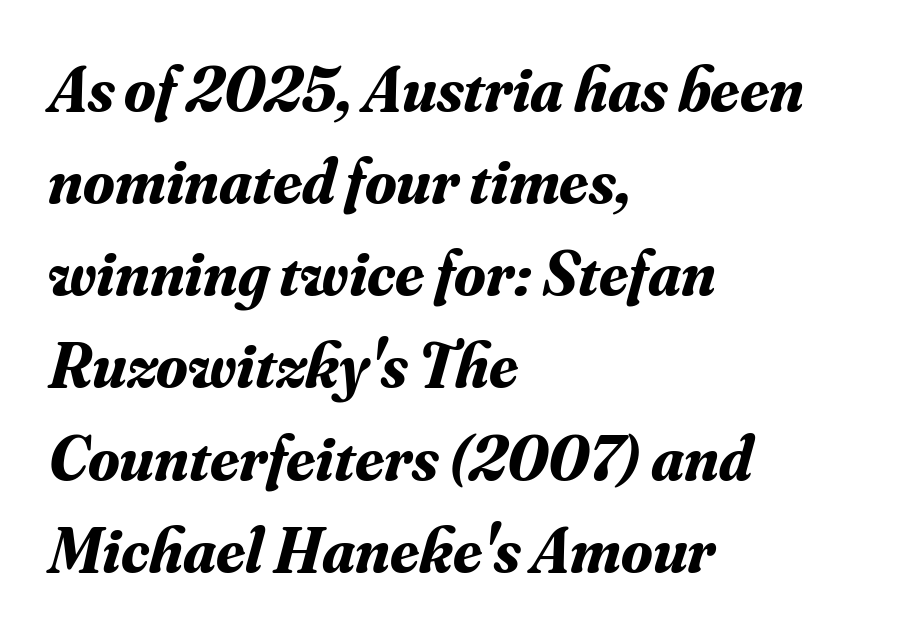
The image shows 64 px bold serif type, italic (leaning right); set left-aligned, normal line spacing (1.44x), normal letter spacing, not underlined; medium stroke contrast and a small x-height.
